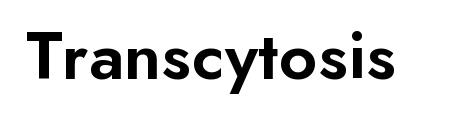
Q: Is the text bold? A: Semi-bold.
Q: Is the text italic (slanted)? A: No, it is upright.
Q: Is the typeface a serif or a sans-serif typeface? A: Sans-serif.
Q: Is the text underlined? A: No.
Q: Is the spacing between letters normal or unusually wide? A: Normal.
Q: Width (condensed, normal, or wide)? A: Normal.
Q: Stroke contrast? A: Low.
Q: x-height? A: Small.
Q: Monospaced? A: No.
